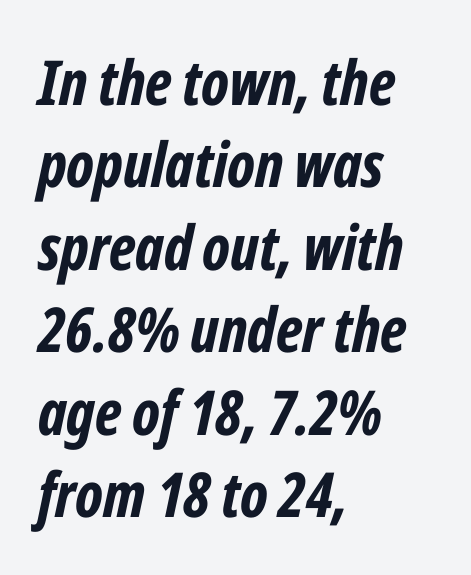
Q: Is the text bold? A: Yes.
Q: Is the text italic (slanted)? A: Yes, it leans right by about 12 degrees.
Q: Is the text underlined? A: No.
Q: How is the paragraph aligned? A: Left-aligned.
Q: Is the spacing between letters normal or unusually wide? A: Normal.
Q: Is the spacing between lines tight, normal or loose? A: Normal.
Q: Width (condensed, normal, or wide)? A: Condensed.
Q: Stroke contrast? A: Low.
Q: x-height? A: Medium.
Q: Monospaced? A: No.
